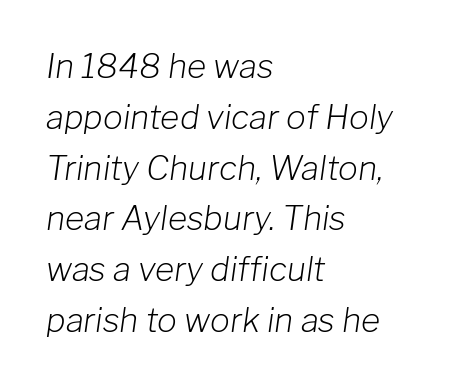
{"italic": "yes", "lean": "right", "slant_degrees": 8, "bold": "no", "weight": "light", "width": "normal", "stroke_contrast": "low", "x_height": "medium", "monospaced": "no", "underline": "no", "align": "left", "line_spacing": "normal", "line_spacing_ratio": 1.54, "letter_spacing": "normal", "letter_spacing_em": 0.0, "glyph_px": 33}
